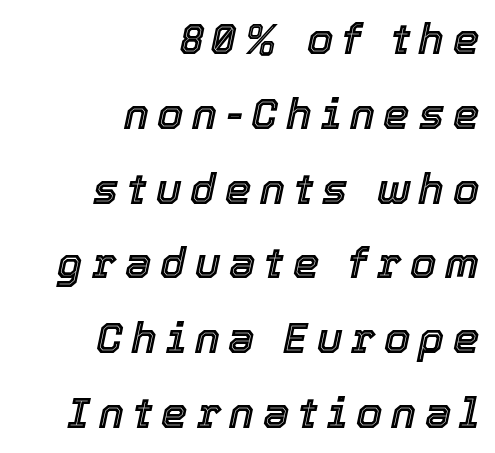
Q: Is the text italic (slanted)? A: Yes, it leans right by about 12 degrees.
Q: Is the text underlined? A: No.
Q: How is the paragraph aligned? A: Right-aligned.
Q: Is the spacing between letters normal or unusually wide? A: Unusually wide.
Q: Width (condensed, normal, or wide)? A: Normal.
Q: x-height? A: Medium.
Q: Monospaced? A: No.
